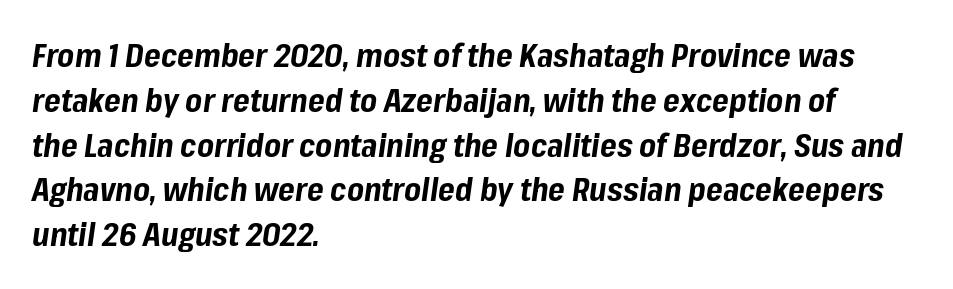
Q: Is the text bold? A: Yes.
Q: Is the text italic (slanted)? A: Yes, it leans right by about 8 degrees.
Q: Is the text underlined? A: No.
Q: How is the paragraph aligned? A: Left-aligned.
Q: Is the spacing between letters normal or unusually wide? A: Normal.
Q: Is the spacing between lines tight, normal or loose? A: Normal.
Q: Width (condensed, normal, or wide)? A: Normal.
Q: Stroke contrast? A: Low.
Q: x-height? A: Medium.
Q: Monospaced? A: No.
